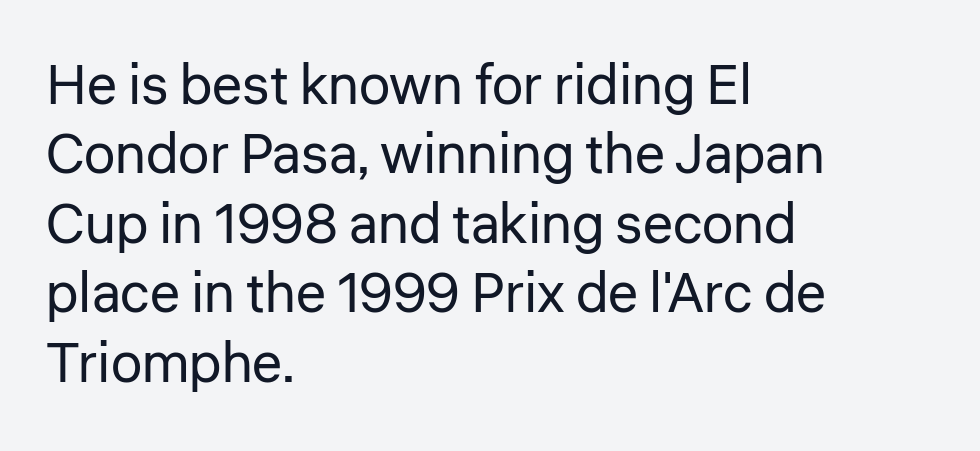
Q: Is the text bold? A: No.
Q: Is the text italic (slanted)? A: No, it is upright.
Q: Is the typeface a serif or a sans-serif typeface? A: Sans-serif.
Q: Is the text underlined? A: No.
Q: How is the paragraph aligned? A: Left-aligned.
Q: Is the spacing between letters normal or unusually wide? A: Normal.
Q: Width (condensed, normal, or wide)? A: Normal.
Q: Stroke contrast? A: Low.
Q: x-height? A: Medium.
Q: Monospaced? A: No.
